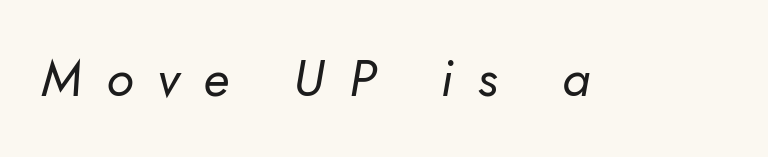
The image shows 51 px regular-weight sans-serif type; set unusually wide letter spacing (+0.48 em), not underlined; low stroke contrast and a small x-height.
